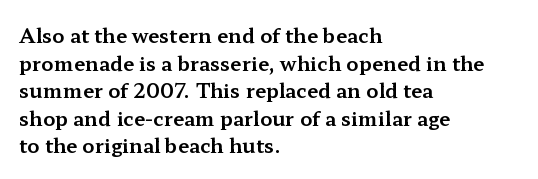
The block of text has a typical density, with ordinary space between rows. The letters stand straight up with perfectly vertical stems. Line starts are locked; line ends wander. Between one letter and the next there's only the usual sliver of space. Type without underlining.
